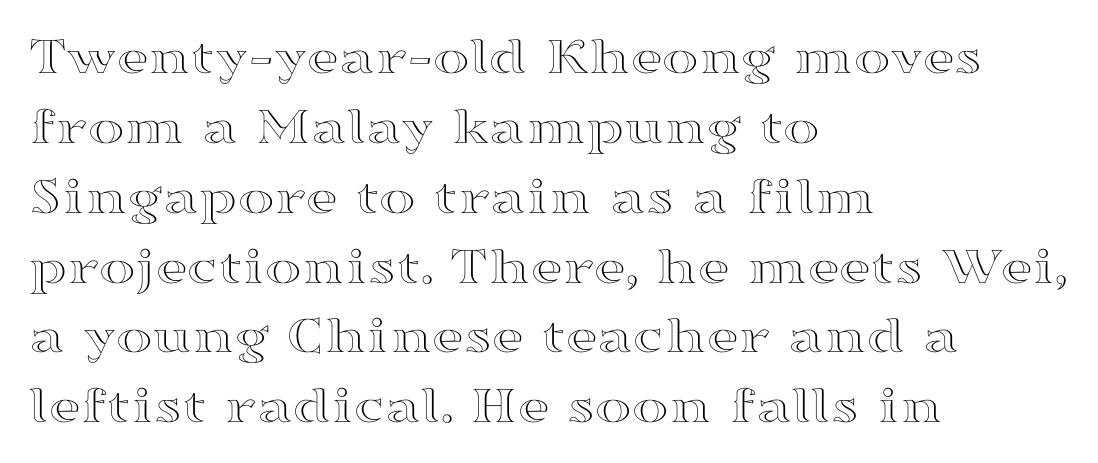
The image shows 55 px wide type, upright; set left-aligned, normal line spacing (1.27x), normal letter spacing, not underlined; a medium x-height.
